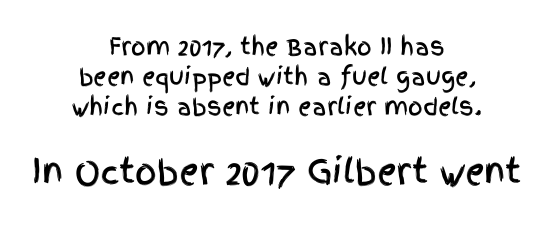
{"serif": "no", "italic": "no", "width": "condensed", "x_height": "large", "monospaced": "no", "underline": "no", "align": "center", "line_spacing": "normal", "line_spacing_ratio": 1.3, "letter_spacing": "normal", "letter_spacing_em": 0.0, "larger_block": "second", "size_ratio": 1.48, "glyph_px": 34}
